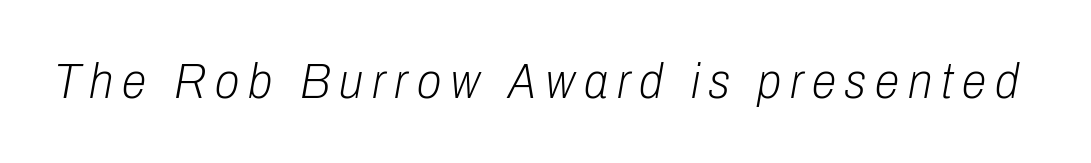
{"italic": "yes", "lean": "right", "slant_degrees": 10, "bold": "no", "weight": "light", "width": "condensed", "stroke_contrast": "low", "x_height": "medium", "monospaced": "no", "underline": "no", "glyph_px": 50}
